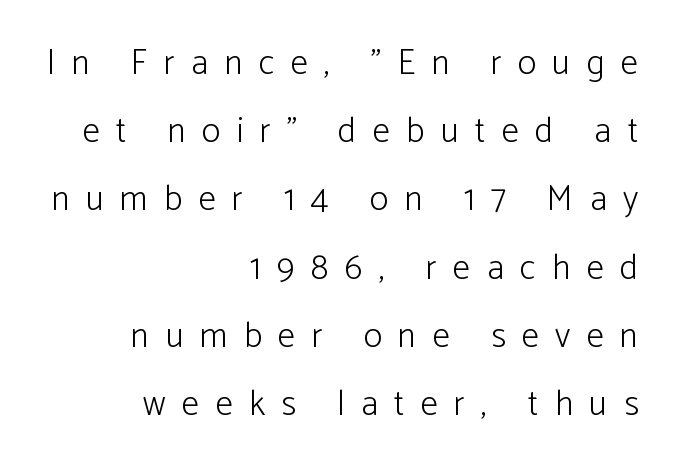
The image shows 35 px light sans-serif type, upright; set right-aligned, loose line spacing (1.95x), unusually wide letter spacing (+0.47 em), not underlined; low stroke contrast and a medium x-height.
